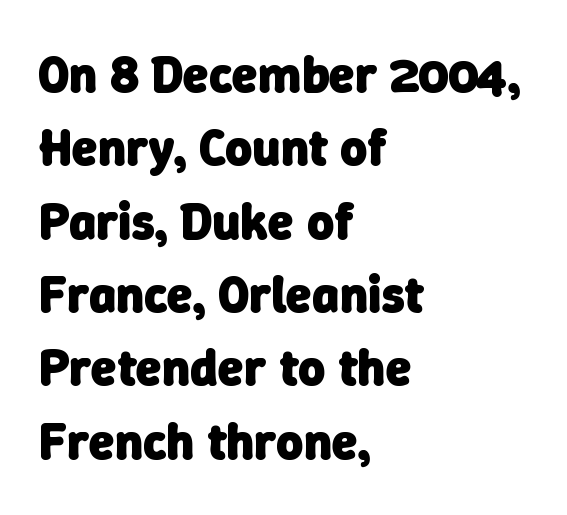
The image shows 52 px heavy sans-serif type; set left-aligned, normal line spacing (1.41x), normal letter spacing, not underlined; low stroke contrast and a medium x-height.
